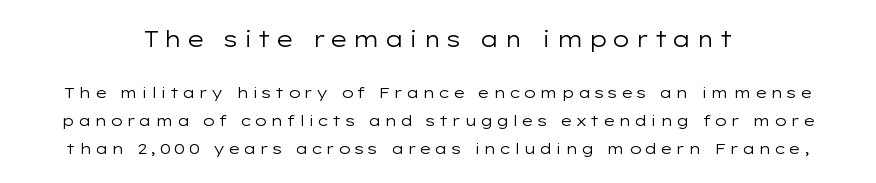
The image shows 22 px text type, upright; set centered, line spacing 1.85x, unusually wide letter spacing (+0.2 em), not underlined; the first (top) block is 1.47x larger.
